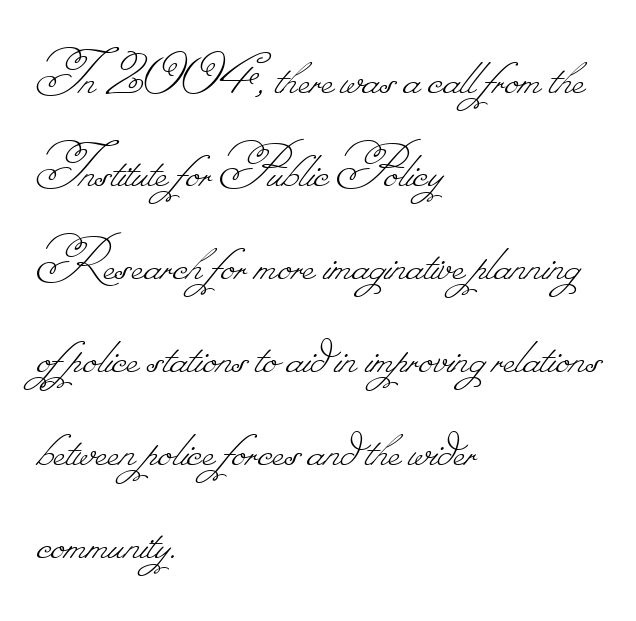
Q: Is the text bold? A: No.
Q: Is the text underlined? A: No.
Q: How is the paragraph aligned? A: Left-aligned.
Q: Is the spacing between letters normal or unusually wide? A: Normal.
Q: Is the spacing between lines tight, normal or loose? A: Normal.
Q: Width (condensed, normal, or wide)? A: Normal.
Q: Stroke contrast? A: Low.
Q: Monospaced? A: No.
